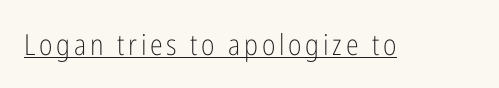
Q: Is the text bold? A: No.
Q: Is the text italic (slanted)? A: No, it is upright.
Q: Is the typeface a serif or a sans-serif typeface? A: Sans-serif.
Q: Is the text underlined? A: Yes.
Q: Width (condensed, normal, or wide)? A: Condensed.
Q: Stroke contrast? A: Low.
Q: x-height? A: Medium.
Q: Monospaced? A: No.
